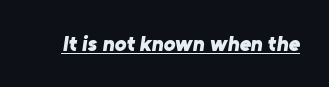
Q: Is the text bold? A: Yes.
Q: Is the text underlined? A: Yes.
Q: Is the spacing between letters normal or unusually wide? A: Normal.
